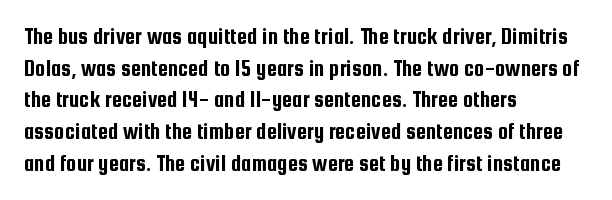
The image shows 23 px text type, upright; set left-aligned, normal line spacing (1.38x), normal letter spacing, not underlined.
